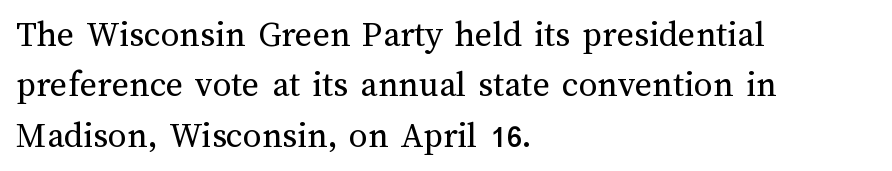
Q: Is the text bold? A: No.
Q: Is the text italic (slanted)? A: No, it is upright.
Q: Is the text underlined? A: No.
Q: How is the paragraph aligned? A: Left-aligned.
Q: Is the spacing between letters normal or unusually wide? A: Normal.
Q: Is the spacing between lines tight, normal or loose? A: Normal.
Q: Width (condensed, normal, or wide)? A: Normal.
Q: Stroke contrast? A: Medium.
Q: x-height? A: Medium.
Q: Monospaced? A: No.
